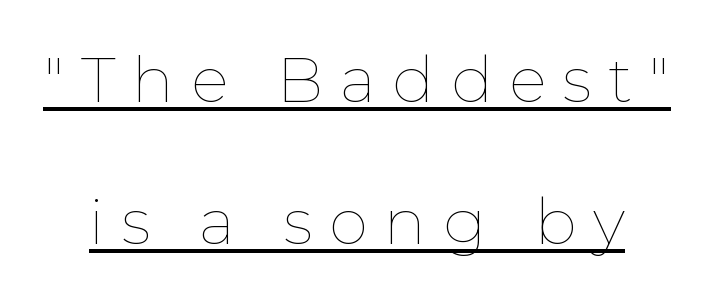
Q: Is the text bold? A: No.
Q: Is the text italic (slanted)? A: No, it is upright.
Q: Is the text underlined? A: Yes.
Q: Is the spacing between letters normal or unusually wide? A: Unusually wide.
Q: Is the spacing between lines tight, normal or loose? A: Loose.
Q: Width (condensed, normal, or wide)? A: Normal.
Q: Stroke contrast? A: Low.
Q: x-height? A: Medium.
Q: Monospaced? A: No.
